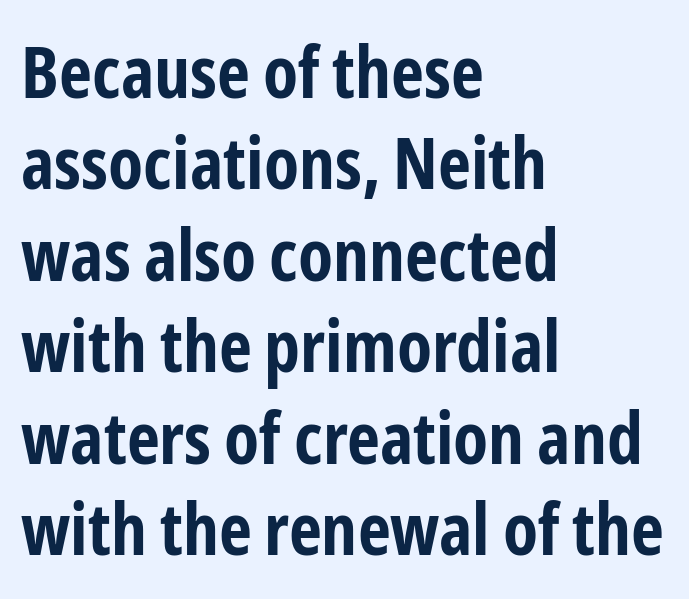
On the weight axis this lands at bold, roughly 700. Regarding leading, the lines here are spaced in the standard way. All the whitespace from short lines collects on the right. The letters stand straight up with perfectly vertical stems. The typeface chosen for these lines omits serifs.
